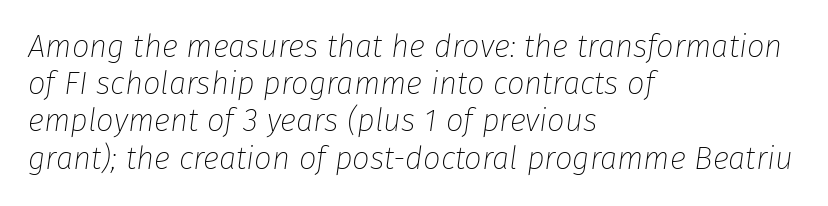
The image shows 31 px thin type, italic (leaning right); set left-aligned, line spacing 1.2x, normal letter spacing, not underlined; low stroke contrast and a medium x-height.
